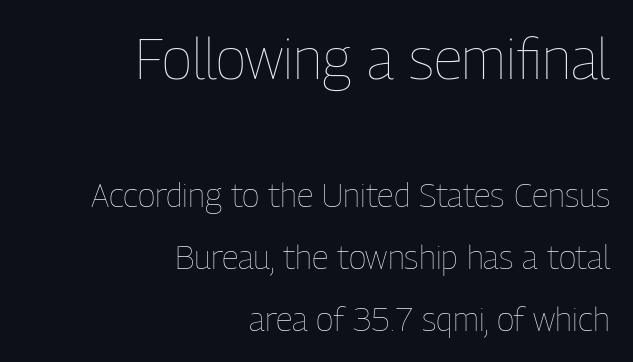
Q: Is the text bold? A: No.
Q: Is the text italic (slanted)? A: No, it is upright.
Q: Is the text underlined? A: No.
Q: How is the paragraph aligned? A: Right-aligned.
Q: Is the spacing between letters normal or unusually wide? A: Normal.
Q: Which block of text is set in a larger size, the first (top) or the second (bottom)? A: The first (top) one.
Q: Width (condensed, normal, or wide)? A: Condensed.
Q: Stroke contrast? A: Low.
Q: x-height? A: Medium.
Q: Monospaced? A: No.
